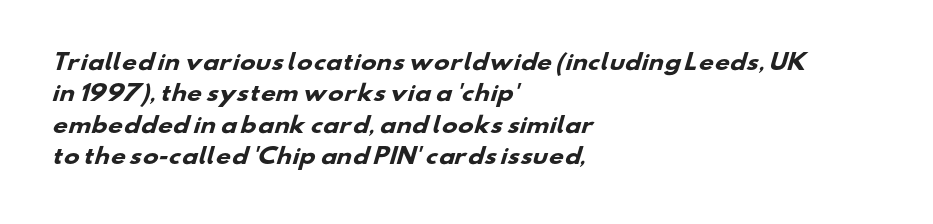
Thick stems and heavy bowls — unmistakably bold. Anything drawn beneath the words? Only blank space. There is no visible air inserted between adjacent glyphs. The rendering uses a moderate line-height, typical for paragraphs. The ragged edge is on the right, which tells us the setting is flush left.
